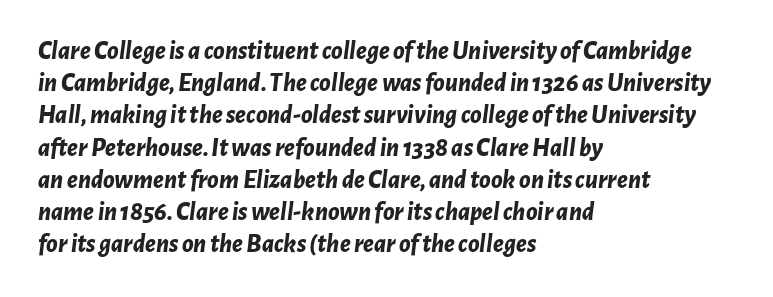
Q: Is the text bold? A: Yes.
Q: Is the text italic (slanted)? A: Yes, it leans right by about 7 degrees.
Q: Is the text underlined? A: No.
Q: How is the paragraph aligned? A: Left-aligned.
Q: Is the spacing between letters normal or unusually wide? A: Normal.
